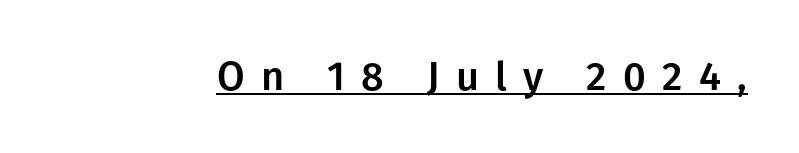
{"serif": "no", "italic": "no", "width": "normal", "stroke_contrast": "low", "x_height": "medium", "monospaced": "no", "underline": "yes", "letter_spacing": "wide", "letter_spacing_em": 0.41, "glyph_px": 40}
